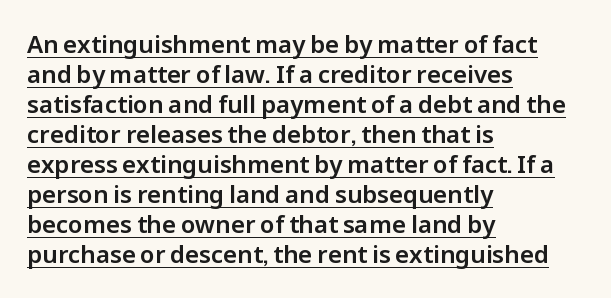
The image shows 24 px text type, upright; set left-aligned, normal line spacing (1.25x), normal letter spacing, underlined.
